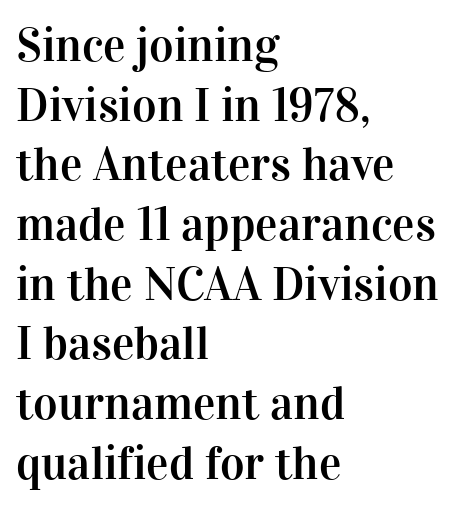
The image shows 47 px serif type, upright; set left-aligned, normal line spacing (1.27x), normal letter spacing, not underlined; high stroke contrast and a medium x-height.
